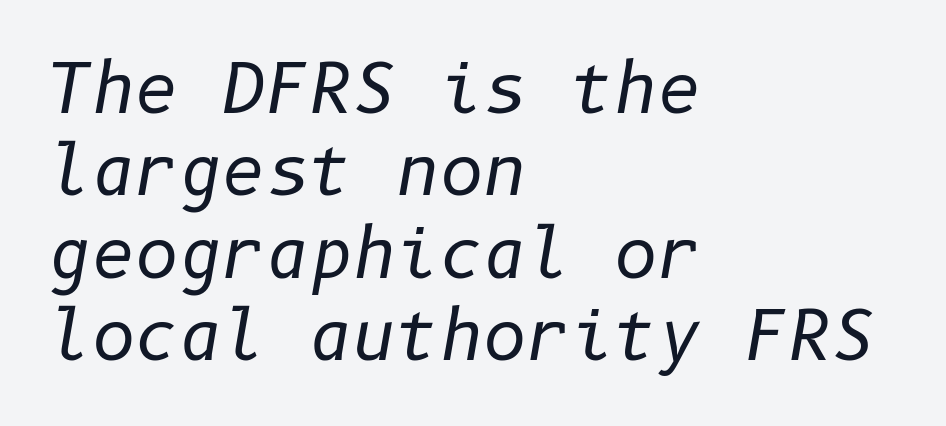
Each word holds together tightly as a unit, with standard inter-letter gaps. Notice how the stems are inclined rather than vertical — that's the hallmark of italics. The passage shown is not bold in any degree. Line beginnings align vertically; line endings do not. The baseline area is clear.
